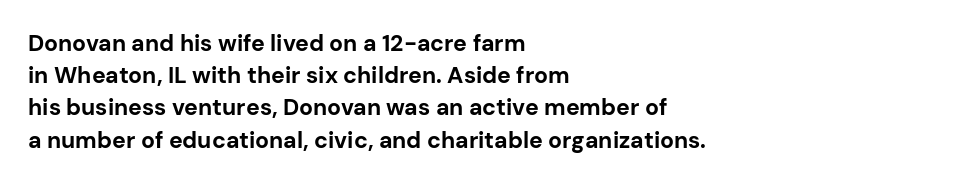
Q: Is the text bold? A: Yes.
Q: Is the text italic (slanted)? A: No, it is upright.
Q: Is the text underlined? A: No.
Q: How is the paragraph aligned? A: Left-aligned.
Q: Is the spacing between letters normal or unusually wide? A: Normal.
Q: Is the spacing between lines tight, normal or loose? A: Normal.
